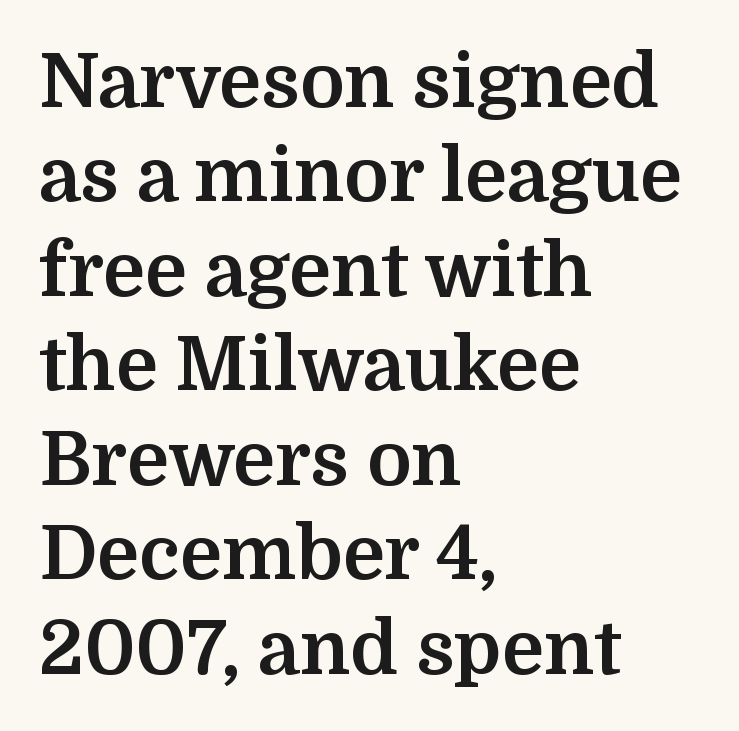
The space directly below the letters is spotless. On the weight axis this lands at bold, roughly 700. Inter-character spacing is left at the font's built-in metrics. The passage shown is typed in a proportional face where columns would drift.
